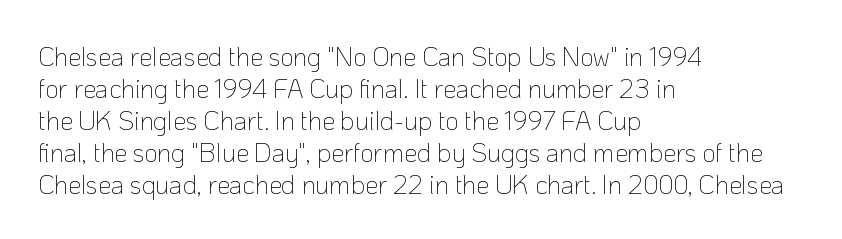
{"italic": "no", "bold": "no", "underline": "no", "align": "left", "line_spacing_ratio": 1.23, "letter_spacing": "normal", "letter_spacing_em": 0.0, "glyph_px": 26}
